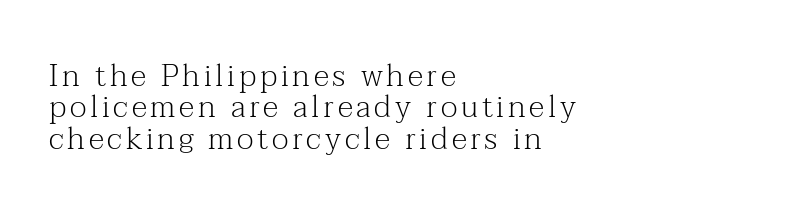
Anything drawn beneath the words? Only blank space. Tall strokes in this sample are plumb rather than angled. A typesetter would call this proportional, since set widths differ per character. The rendering anchors every line to the left-hand side. Stroke terminals: seriffed.
